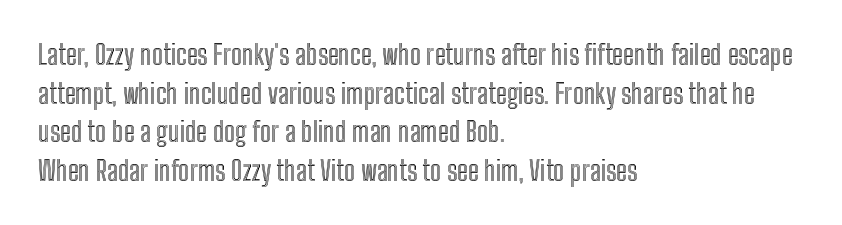
Tracking value appears to be zero — textbook default spacing. The font's upright variant was chosen for this text. Alignment: flush left. Rows of type keep a routine distance in the vertical direction. This rendering features lettering with no underline.
